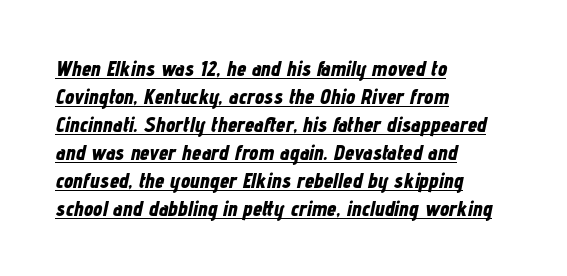
The letters sit at their default tracking, neither squeezed nor spread. How heavy is the stroke? Heavy — this is a bold. Which margin do the lines hug? The left one — the right edge is uneven. Reading down the column, the eye jumps a familiar distance to each next line. Italic? Definitely — the glyphs are oblique.
